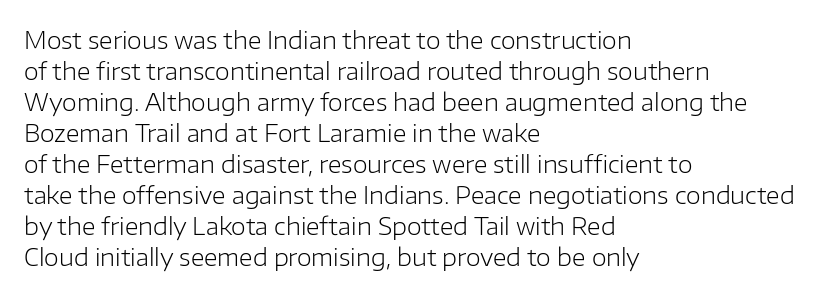
Q: Is the text bold? A: No.
Q: Is the text italic (slanted)? A: No, it is upright.
Q: Is the text underlined? A: No.
Q: How is the paragraph aligned? A: Left-aligned.
Q: Is the spacing between letters normal or unusually wide? A: Normal.
Q: Is the spacing between lines tight, normal or loose? A: Normal.
